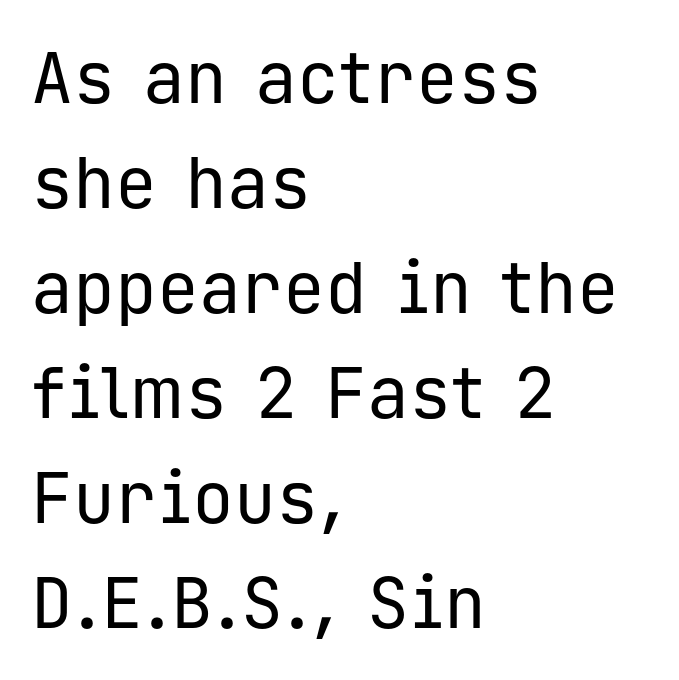
Where is the straight margin? On the left. Underlining? Definitely not there. A typesetter would call this leading conventional body-copy spacing. The typeface chosen for these lines omits serifs. These lines keep a tight, regular rhythm from letter to letter.
